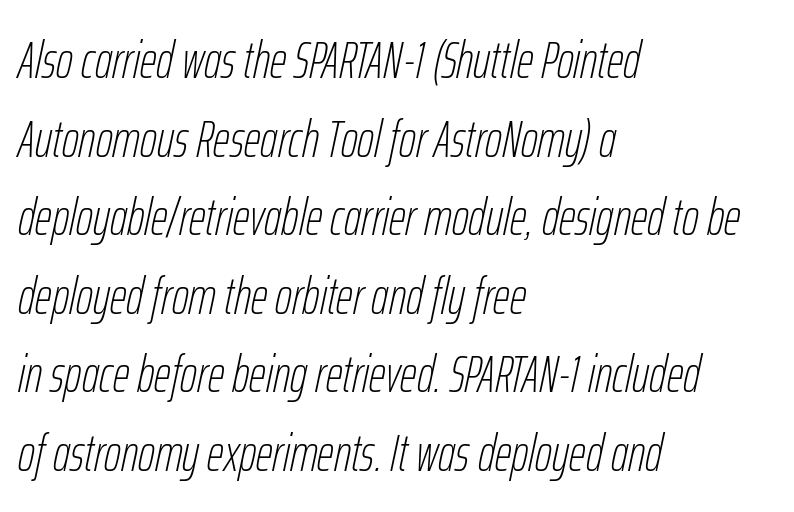
{"italic": "yes", "lean": "right", "slant_degrees": 12, "bold": "no", "weight": "thin", "width": "condensed", "stroke_contrast": "low", "x_height": "medium", "monospaced": "no", "underline": "no", "align": "left", "line_spacing": "normal", "line_spacing_ratio": 1.51, "letter_spacing": "normal", "letter_spacing_em": 0.0, "glyph_px": 52}
